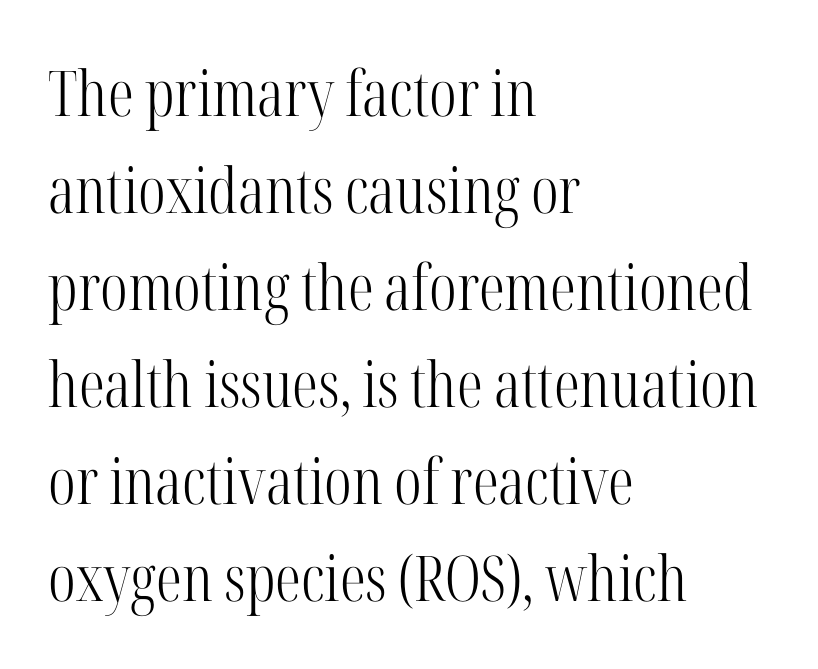
Q: Is the text bold? A: No.
Q: Is the text italic (slanted)? A: No, it is upright.
Q: Is the typeface a serif or a sans-serif typeface? A: Serif.
Q: Is the text underlined? A: No.
Q: How is the paragraph aligned? A: Left-aligned.
Q: Is the spacing between letters normal or unusually wide? A: Normal.
Q: Is the spacing between lines tight, normal or loose? A: Normal.
Q: Width (condensed, normal, or wide)? A: Condensed.
Q: Stroke contrast? A: High.
Q: x-height? A: Medium.
Q: Monospaced? A: No.
